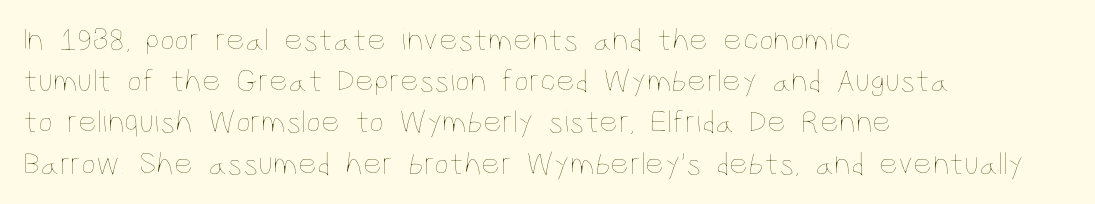
{"italic": "no", "bold": "no", "weight": "thin", "width": "condensed", "stroke_contrast": "low", "x_height": "large", "monospaced": "no", "underline": "no", "align": "left", "line_spacing": "normal", "line_spacing_ratio": 1.25, "letter_spacing": "normal", "letter_spacing_em": 0.0, "glyph_px": 33}
